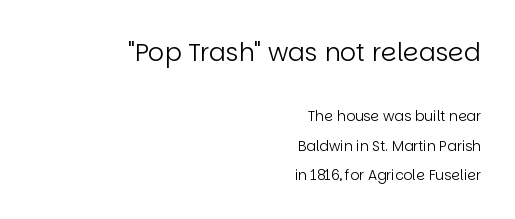
{"italic": "no", "bold": "no", "underline": "no", "align": "right", "line_spacing": "loose", "line_spacing_ratio": 2.09, "letter_spacing": "normal", "letter_spacing_em": 0.0, "larger_block": "first", "size_ratio": 1.79, "glyph_px": 25}
